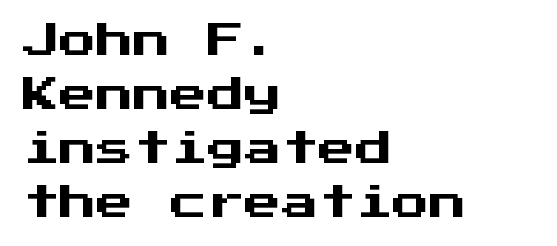
Q: Is the text italic (slanted)? A: No, it is upright.
Q: Is the typeface a serif or a sans-serif typeface? A: Sans-serif.
Q: Is the text underlined? A: No.
Q: How is the paragraph aligned? A: Left-aligned.
Q: Is the spacing between letters normal or unusually wide? A: Normal.
Q: Is the spacing between lines tight, normal or loose? A: Normal.
Q: Width (condensed, normal, or wide)? A: Normal.
Q: Stroke contrast? A: Medium.
Q: x-height? A: Medium.
Q: Monospaced? A: Yes.
